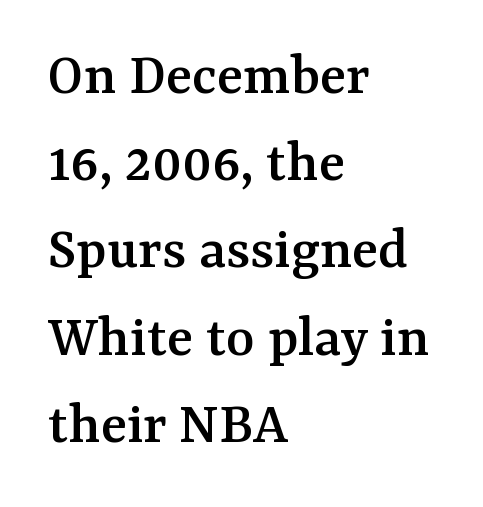
{"serif": "yes", "italic": "no", "width": "normal", "stroke_contrast": "medium", "x_height": "medium", "monospaced": "no", "underline": "no", "align": "left", "line_spacing": "normal", "line_spacing_ratio": 1.43, "letter_spacing": "normal", "letter_spacing_em": 0.0, "glyph_px": 61}
